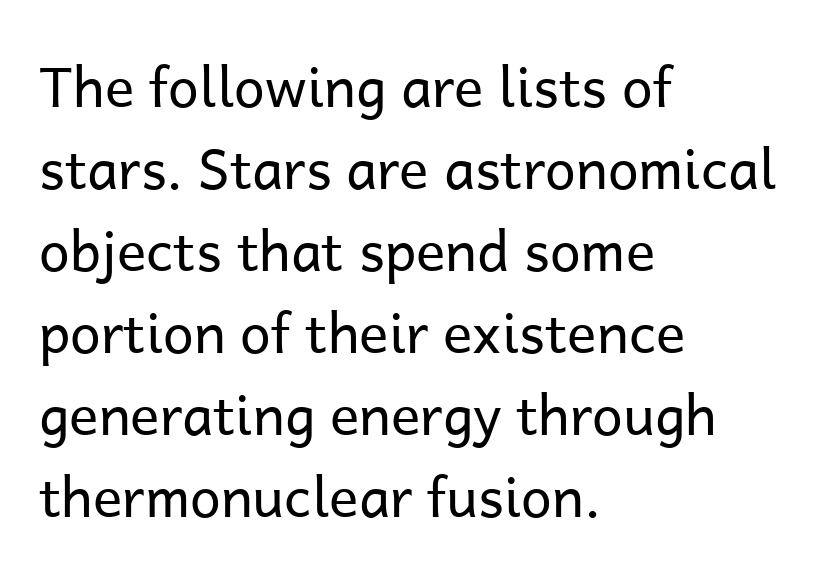
The image shows 55 px regular-weight sans-serif type, upright; set left-aligned, normal line spacing (1.49x), normal letter spacing, not underlined; low stroke contrast and a medium x-height.
